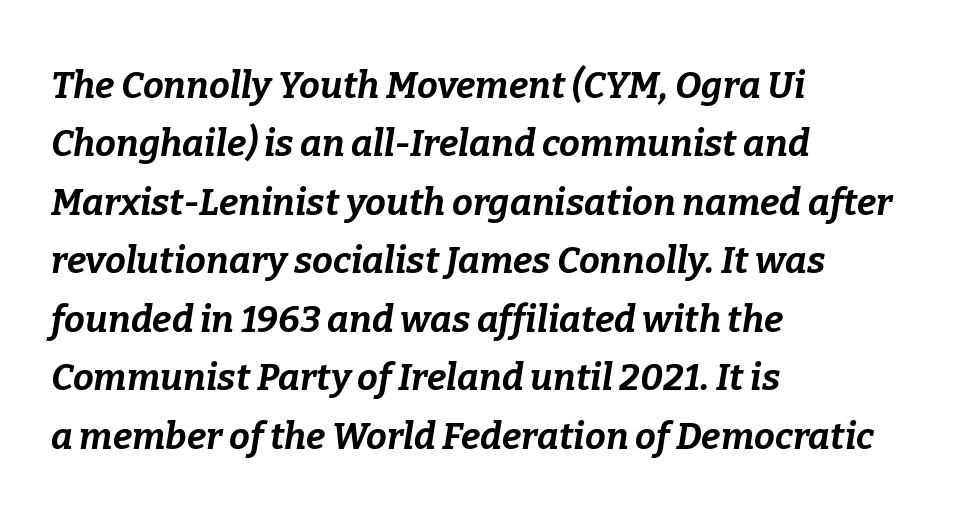
Q: Is the text bold? A: Yes.
Q: Is the text italic (slanted)? A: Yes, it leans right by about 9 degrees.
Q: Is the text underlined? A: No.
Q: How is the paragraph aligned? A: Left-aligned.
Q: Is the spacing between letters normal or unusually wide? A: Normal.
Q: Is the spacing between lines tight, normal or loose? A: Normal.
Q: Width (condensed, normal, or wide)? A: Normal.
Q: Stroke contrast? A: Low.
Q: x-height? A: Medium.
Q: Monospaced? A: No.
